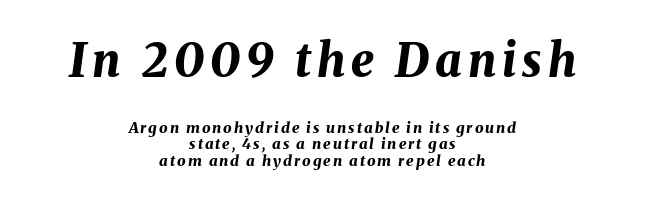
Q: Is the text bold? A: Yes.
Q: Is the text italic (slanted)? A: Yes, it leans right by about 8 degrees.
Q: Is the text underlined? A: No.
Q: How is the paragraph aligned? A: Centered.
Q: Is the spacing between lines tight, normal or loose? A: Tight.
Q: Which block of text is set in a larger size, the first (top) or the second (bottom)? A: The first (top) one.
Q: Width (condensed, normal, or wide)? A: Normal.
Q: Stroke contrast? A: Medium.
Q: x-height? A: Medium.
Q: Monospaced? A: No.
